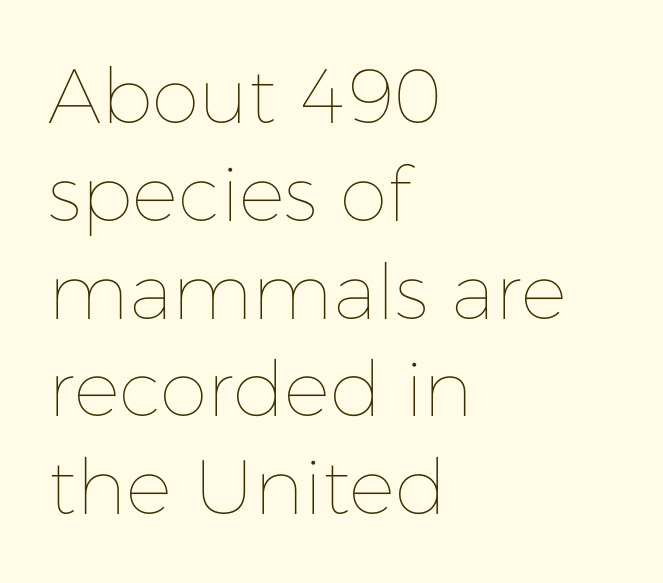
{"italic": "no", "bold": "no", "weight": "thin", "width": "normal", "stroke_contrast": "low", "x_height": "medium", "monospaced": "no", "underline": "no", "align": "left", "line_spacing": "normal", "line_spacing_ratio": 1.27, "letter_spacing": "normal", "letter_spacing_em": 0.0, "glyph_px": 77}
